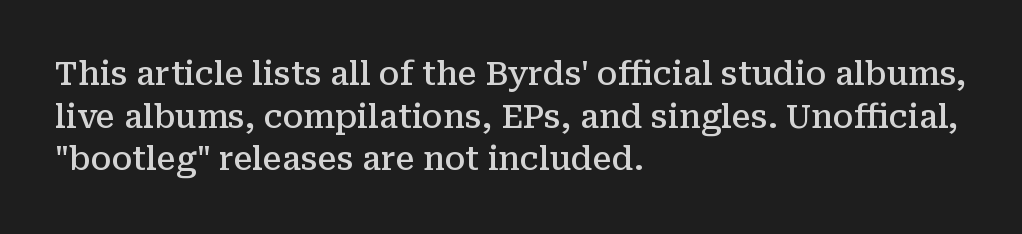
{"serif": "yes", "italic": "no", "bold": "semi", "weight": "semibold", "width": "normal", "stroke_contrast": "medium", "x_height": "medium", "monospaced": "no", "underline": "no", "align": "left", "line_spacing": "normal", "line_spacing_ratio": 1.33, "letter_spacing": "normal", "letter_spacing_em": 0.0, "glyph_px": 32}
